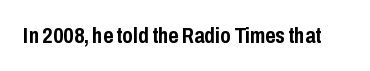
Q: Is the text bold? A: Yes.
Q: Is the text italic (slanted)? A: No, it is upright.
Q: Is the text underlined? A: No.
Q: Is the spacing between letters normal or unusually wide? A: Normal.
